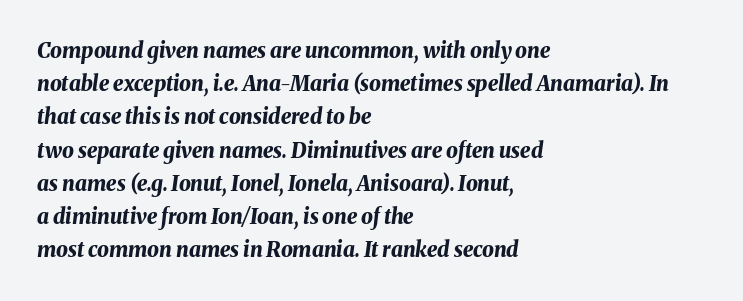
Q: Is the text bold? A: Yes.
Q: Is the text italic (slanted)? A: Yes, it leans right by about 8 degrees.
Q: Is the text underlined? A: No.
Q: How is the paragraph aligned? A: Left-aligned.
Q: Is the spacing between letters normal or unusually wide? A: Normal.
Q: Is the spacing between lines tight, normal or loose? A: Normal.
